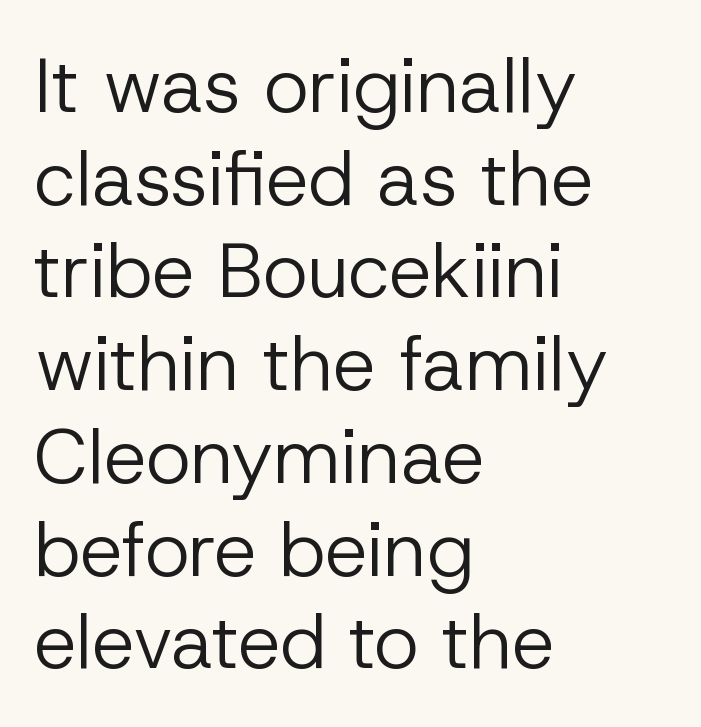
Q: Is the text bold? A: No.
Q: Is the text italic (slanted)? A: No, it is upright.
Q: Is the typeface a serif or a sans-serif typeface? A: Sans-serif.
Q: Is the text underlined? A: No.
Q: How is the paragraph aligned? A: Left-aligned.
Q: Is the spacing between letters normal or unusually wide? A: Normal.
Q: Width (condensed, normal, or wide)? A: Normal.
Q: Stroke contrast? A: Low.
Q: x-height? A: Medium.
Q: Monospaced? A: No.
